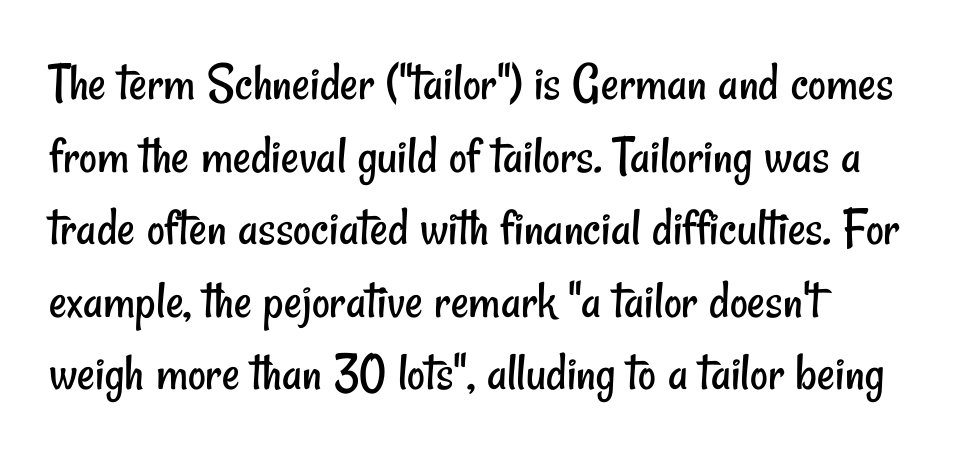
{"serif": "no", "bold": "no", "weight": "regular", "width": "condensed", "stroke_contrast": "low", "x_height": "small", "monospaced": "no", "underline": "no", "align": "left", "line_spacing": "normal", "line_spacing_ratio": 1.32, "letter_spacing": "normal", "letter_spacing_em": 0.0, "glyph_px": 55}
